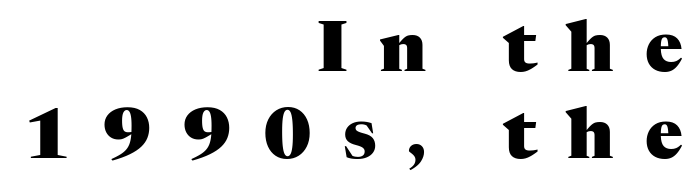
Q: Is the text bold? A: Yes.
Q: Is the text italic (slanted)? A: No, it is upright.
Q: Is the typeface a serif or a sans-serif typeface? A: Serif.
Q: Is the text underlined? A: No.
Q: How is the paragraph aligned? A: Right-aligned.
Q: Is the spacing between letters normal or unusually wide? A: Unusually wide.
Q: Width (condensed, normal, or wide)? A: Normal.
Q: Stroke contrast? A: Medium.
Q: x-height? A: Medium.
Q: Monospaced? A: No.
